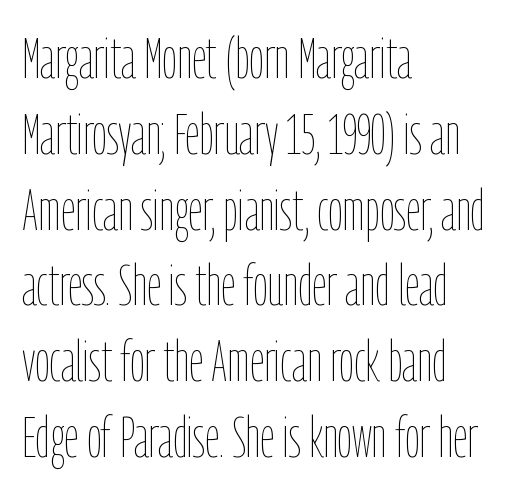
Q: Is the text bold? A: No.
Q: Is the text italic (slanted)? A: No, it is upright.
Q: Is the text underlined? A: No.
Q: How is the paragraph aligned? A: Left-aligned.
Q: Is the spacing between letters normal or unusually wide? A: Normal.
Q: Is the spacing between lines tight, normal or loose? A: Normal.
Q: Width (condensed, normal, or wide)? A: Condensed.
Q: Stroke contrast? A: Low.
Q: x-height? A: Medium.
Q: Monospaced? A: No.
